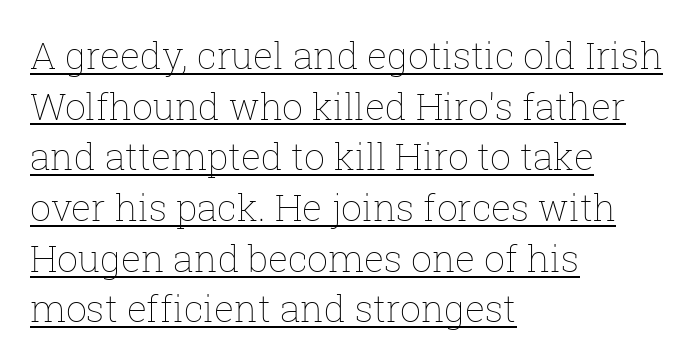
Q: Is the text bold? A: No.
Q: Is the text italic (slanted)? A: No, it is upright.
Q: Is the text underlined? A: Yes.
Q: How is the paragraph aligned? A: Left-aligned.
Q: Is the spacing between letters normal or unusually wide? A: Normal.
Q: Is the spacing between lines tight, normal or loose? A: Normal.
Q: Width (condensed, normal, or wide)? A: Normal.
Q: Stroke contrast? A: Low.
Q: x-height? A: Medium.
Q: Monospaced? A: No.
